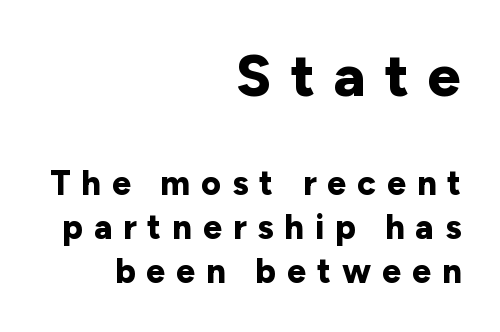
{"serif": "no", "italic": "no", "bold": "yes", "weight": "bold", "width": "normal", "stroke_contrast": "low", "x_height": "medium", "monospaced": "no", "underline": "no", "align": "right", "line_spacing": "normal", "line_spacing_ratio": 1.29, "letter_spacing": "wide", "letter_spacing_em": 0.32, "larger_block": "first", "size_ratio": 1.74, "glyph_px": 59}
